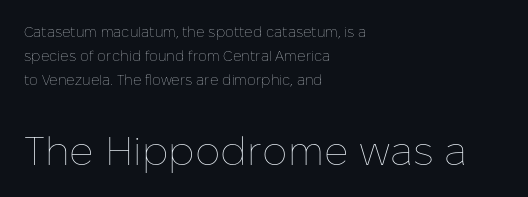
{"italic": "no", "bold": "no", "weight": "thin", "width": "normal", "stroke_contrast": "low", "x_height": "medium", "monospaced": "no", "underline": "no", "align": "left", "line_spacing_ratio": 1.73, "letter_spacing": "normal", "letter_spacing_em": 0.0, "larger_block": "second", "size_ratio": 2.86, "glyph_px": 40}
